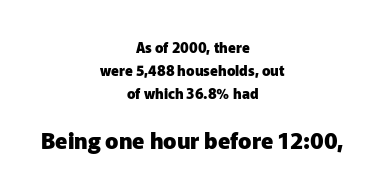
The image shows 22 px bold type, upright; set centered, normal line spacing (1.66x), normal letter spacing, not underlined; the second (bottom) block is 1.57x larger.
